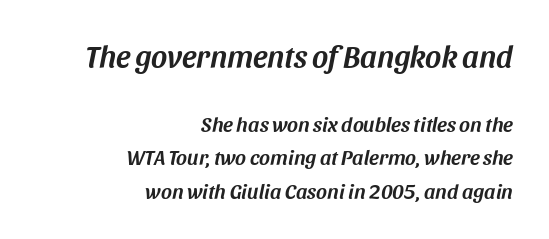
The image shows 31 px text type, italic (leaning right); set right-aligned, normal line spacing (1.59x), normal letter spacing, not underlined; the first (top) block is 1.48x larger; medium stroke contrast and a large x-height.
